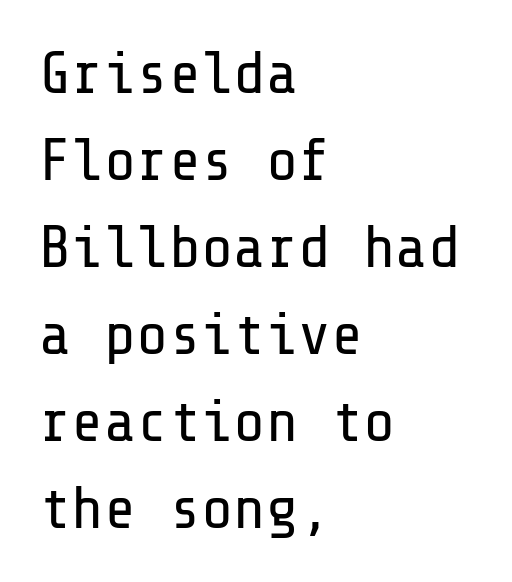
Plain, unruled lines of type. This is not heavy type; no bold has been used. Does the type have serifs? No, each stem ends abruptly. The rag falls on the right side of this text block.
